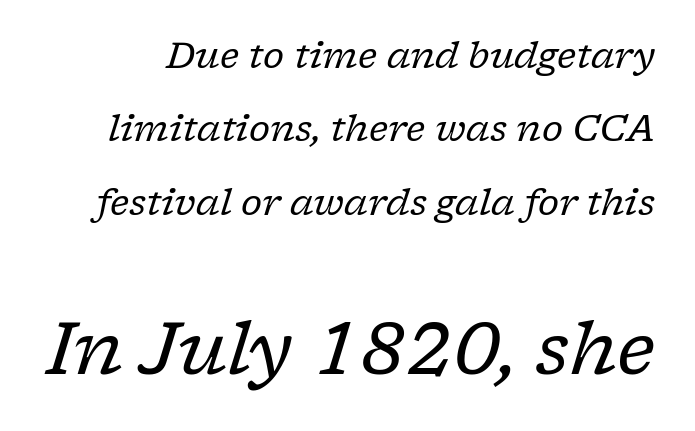
{"serif": "yes", "italic": "yes", "lean": "right", "slant_degrees": 17, "bold": "no", "weight": "regular", "width": "normal", "stroke_contrast": "low", "x_height": "medium", "monospaced": "no", "underline": "no", "line_spacing": "loose", "line_spacing_ratio": 2.04, "letter_spacing": "normal", "letter_spacing_em": 0.0, "larger_block": "second", "size_ratio": 2.0, "glyph_px": 72}
